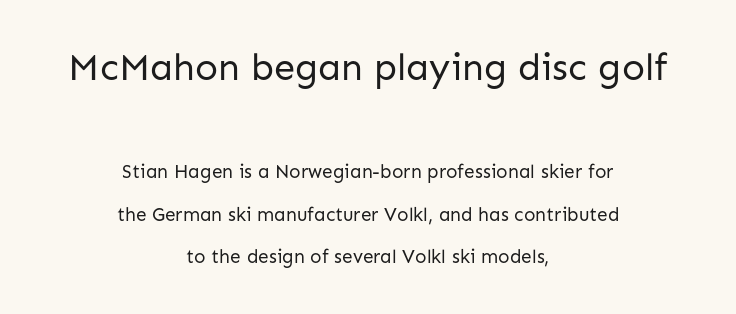
Q: Is the text bold? A: No.
Q: Is the text italic (slanted)? A: No, it is upright.
Q: Is the typeface a serif or a sans-serif typeface? A: Sans-serif.
Q: Is the text underlined? A: No.
Q: How is the paragraph aligned? A: Centered.
Q: Is the spacing between letters normal or unusually wide? A: Normal.
Q: Is the spacing between lines tight, normal or loose? A: Loose.
Q: Which block of text is set in a larger size, the first (top) or the second (bottom)? A: The first (top) one.
Q: Width (condensed, normal, or wide)? A: Normal.
Q: Stroke contrast? A: Low.
Q: x-height? A: Medium.
Q: Monospaced? A: No.
